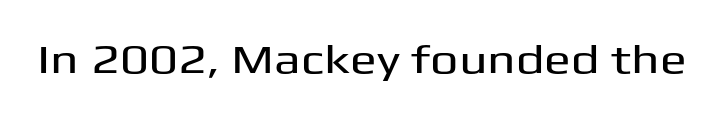
{"serif": "no", "italic": "no", "width": "wide", "stroke_contrast": "medium", "x_height": "medium", "monospaced": "no", "underline": "no", "letter_spacing": "normal", "letter_spacing_em": 0.0, "glyph_px": 40}
